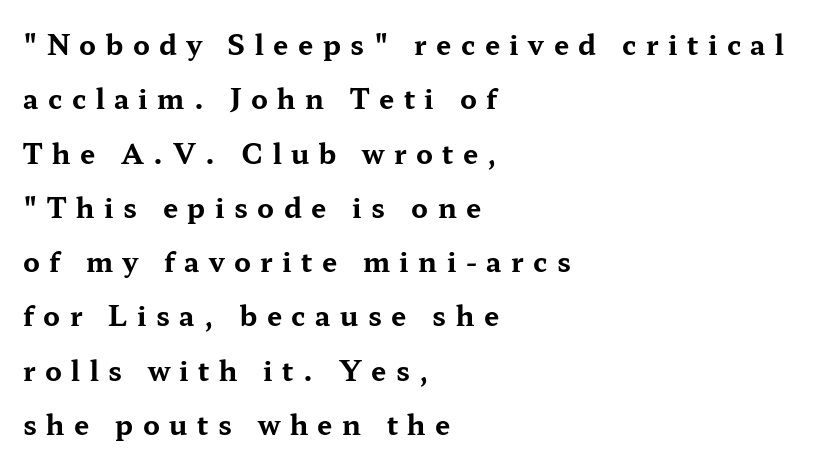
Casual observation: everything's shoved over to the left. Honestly, the rows look like they've been pulled way apart. The glyphs are unaccompanied by any horizontal stroke below them. Inter-character spacing is expanded well beyond the font's built-in metrics. Posture: vertical.
